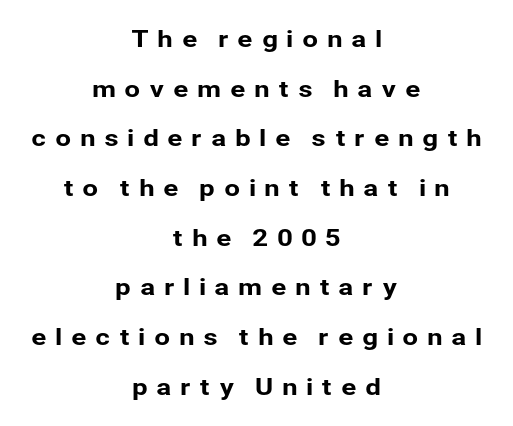
Q: Is the text italic (slanted)? A: No, it is upright.
Q: Is the text underlined? A: No.
Q: How is the paragraph aligned? A: Centered.
Q: Is the spacing between letters normal or unusually wide? A: Unusually wide.
Q: Is the spacing between lines tight, normal or loose? A: Loose.
